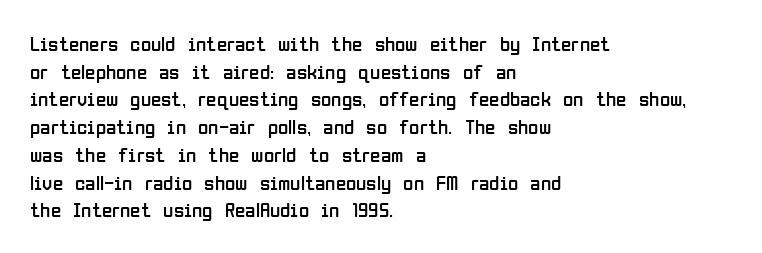
{"italic": "no", "bold": "no", "underline": "no", "align": "left", "line_spacing": "normal", "line_spacing_ratio": 1.32, "letter_spacing": "normal", "letter_spacing_em": 0.0, "glyph_px": 21}
